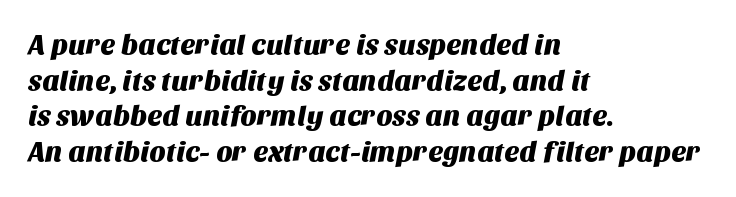
Q: Is the typeface a serif or a sans-serif typeface? A: Sans-serif.
Q: Is the text underlined? A: No.
Q: How is the paragraph aligned? A: Left-aligned.
Q: Is the spacing between letters normal or unusually wide? A: Normal.
Q: Is the spacing between lines tight, normal or loose? A: Normal.
Q: Width (condensed, normal, or wide)? A: Normal.
Q: Stroke contrast? A: Medium.
Q: x-height? A: Large.
Q: Monospaced? A: No.
